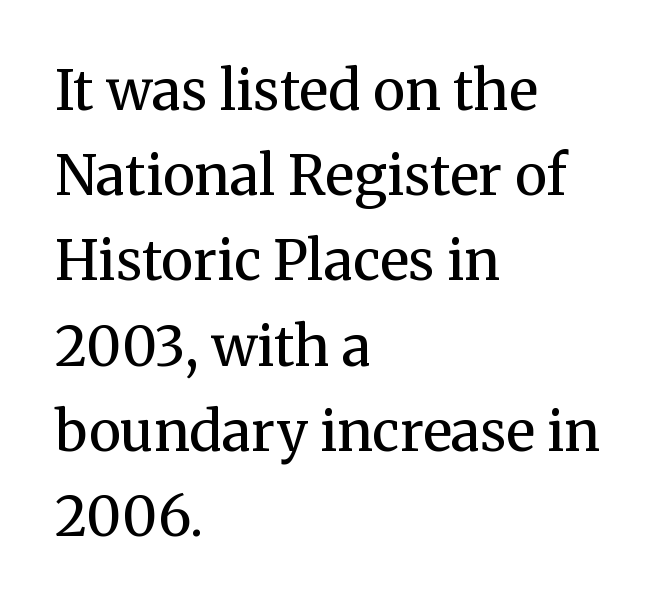
Q: Is the text bold? A: No.
Q: Is the text italic (slanted)? A: No, it is upright.
Q: Is the typeface a serif or a sans-serif typeface? A: Serif.
Q: Is the text underlined? A: No.
Q: How is the paragraph aligned? A: Left-aligned.
Q: Is the spacing between letters normal or unusually wide? A: Normal.
Q: Is the spacing between lines tight, normal or loose? A: Normal.
Q: Width (condensed, normal, or wide)? A: Normal.
Q: Stroke contrast? A: Medium.
Q: x-height? A: Medium.
Q: Monospaced? A: No.
